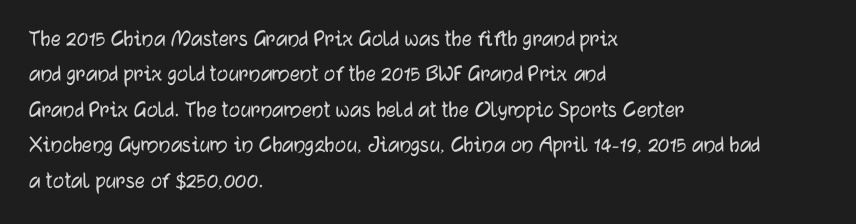
{"italic": "no", "underline": "no", "align": "left", "line_spacing": "normal", "line_spacing_ratio": 1.42, "letter_spacing": "normal", "letter_spacing_em": 0.0, "glyph_px": 25}
